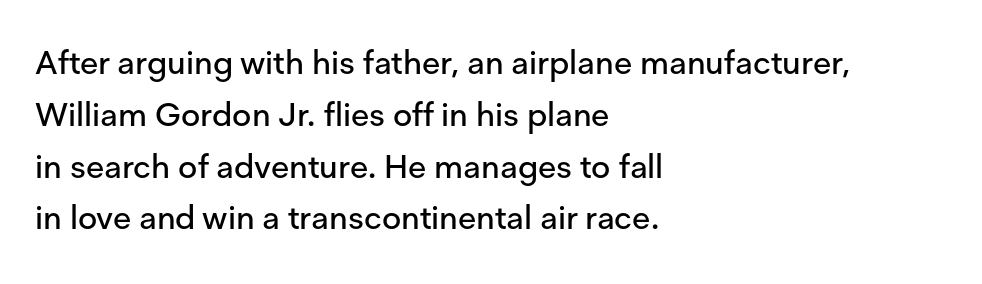
The image shows 33 px sans-serif type, upright; set left-aligned, normal line spacing (1.57x), normal letter spacing, not underlined; low stroke contrast and a medium x-height.
